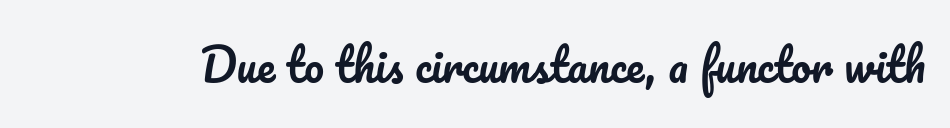
The image shows 44 px text type; set normal letter spacing, not underlined; low stroke contrast and a small x-height.
